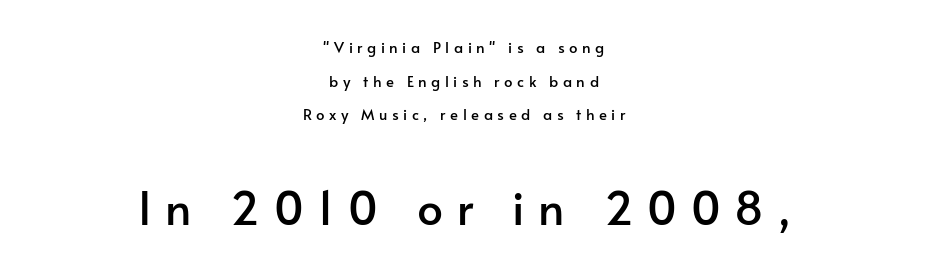
Q: Is the text italic (slanted)? A: No, it is upright.
Q: Is the typeface a serif or a sans-serif typeface? A: Sans-serif.
Q: Is the text underlined? A: No.
Q: How is the paragraph aligned? A: Centered.
Q: Is the spacing between letters normal or unusually wide? A: Unusually wide.
Q: Is the spacing between lines tight, normal or loose? A: Loose.
Q: Which block of text is set in a larger size, the first (top) or the second (bottom)? A: The second (bottom) one.
Q: Width (condensed, normal, or wide)? A: Normal.
Q: Stroke contrast? A: Low.
Q: x-height? A: Small.
Q: Monospaced? A: No.
